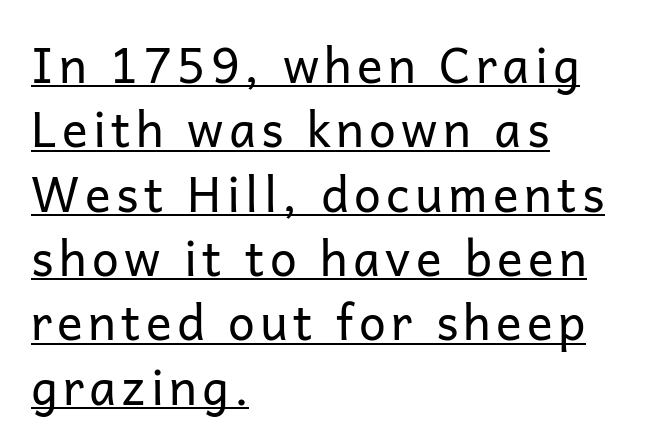
Q: Is the text bold? A: No.
Q: Is the text italic (slanted)? A: No, it is upright.
Q: Is the typeface a serif or a sans-serif typeface? A: Sans-serif.
Q: Is the text underlined? A: Yes.
Q: How is the paragraph aligned? A: Left-aligned.
Q: Is the spacing between lines tight, normal or loose? A: Normal.
Q: Width (condensed, normal, or wide)? A: Normal.
Q: Stroke contrast? A: Low.
Q: x-height? A: Medium.
Q: Monospaced? A: No.
